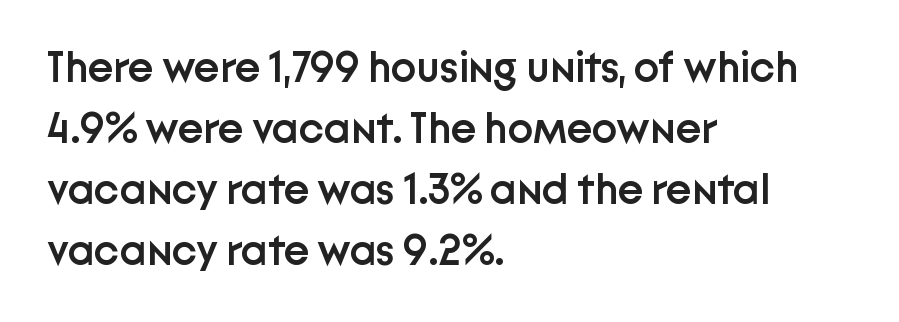
In terms of posture, this sample is upright. What stands out about the letter spacing? Nothing — it is the standard amount. The typesetting leans somewhat heavy: a semibold. Is this a fixed-width face? No — the glyphs have proportional, varying widths.
